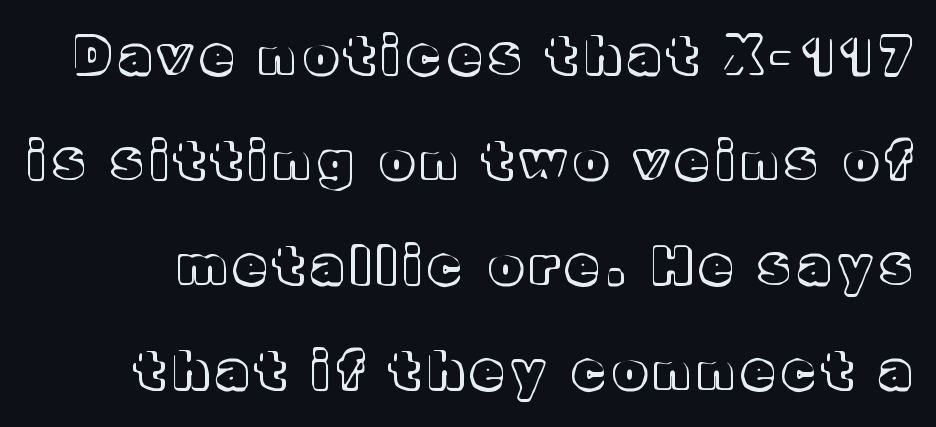
The image shows 51 px text type, upright; set loose line spacing (2.06x), not underlined; a medium x-height.
